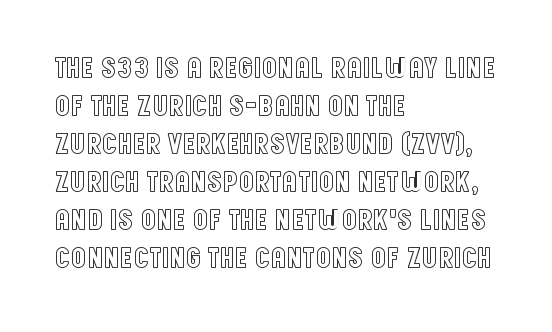
The image shows 30 px condensed type, upright; set left-aligned, normal line spacing (1.27x), normal letter spacing, not underlined; a large x-height.
